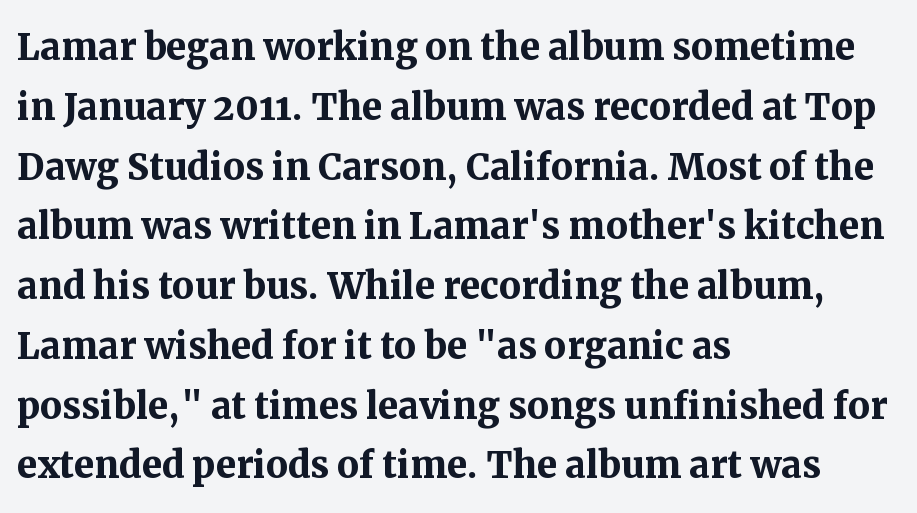
{"serif": "yes", "italic": "no", "bold": "yes", "weight": "semibold", "width": "normal", "stroke_contrast": "medium", "x_height": "medium", "monospaced": "no", "underline": "no", "align": "left", "line_spacing_ratio": 1.22, "letter_spacing": "normal", "letter_spacing_em": 0.0, "glyph_px": 49}
